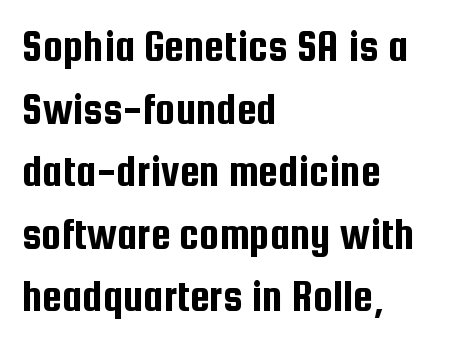
The image shows 45 px condensed sans-serif type, upright; set left-aligned, normal line spacing (1.39x), normal letter spacing, not underlined; low stroke contrast and a medium x-height.
